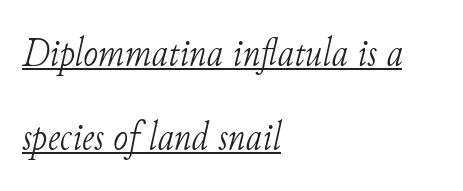
The letters are slanted; this is an italic face. This sample trades compactness for vertical openness between lines. The face looks like a standard text weight, possibly lighter. Think of a printed novel: that variable character pitch is what you see here. The line texture is even and compact thanks to regular tracking.
